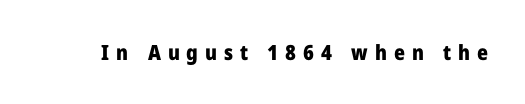
Tracking here is generous; glyphs stand well apart from one another. The axis of the letterforms is exactly vertical. Descenders are the only things crossing below the line. Notice how thick the strokes are: this is what a full bold looks like.
